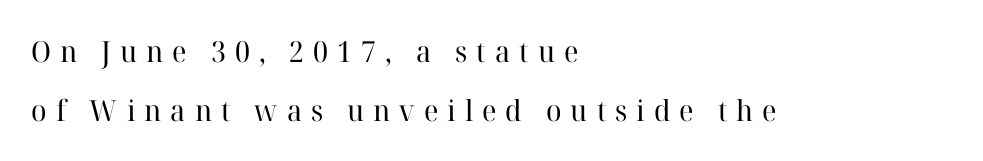
Q: Is the text bold? A: No.
Q: Is the text italic (slanted)? A: No, it is upright.
Q: Is the typeface a serif or a sans-serif typeface? A: Serif.
Q: Is the text underlined? A: No.
Q: How is the paragraph aligned? A: Left-aligned.
Q: Is the spacing between letters normal or unusually wide? A: Unusually wide.
Q: Is the spacing between lines tight, normal or loose? A: Loose.
Q: Width (condensed, normal, or wide)? A: Normal.
Q: Stroke contrast? A: High.
Q: x-height? A: Medium.
Q: Monospaced? A: No.
